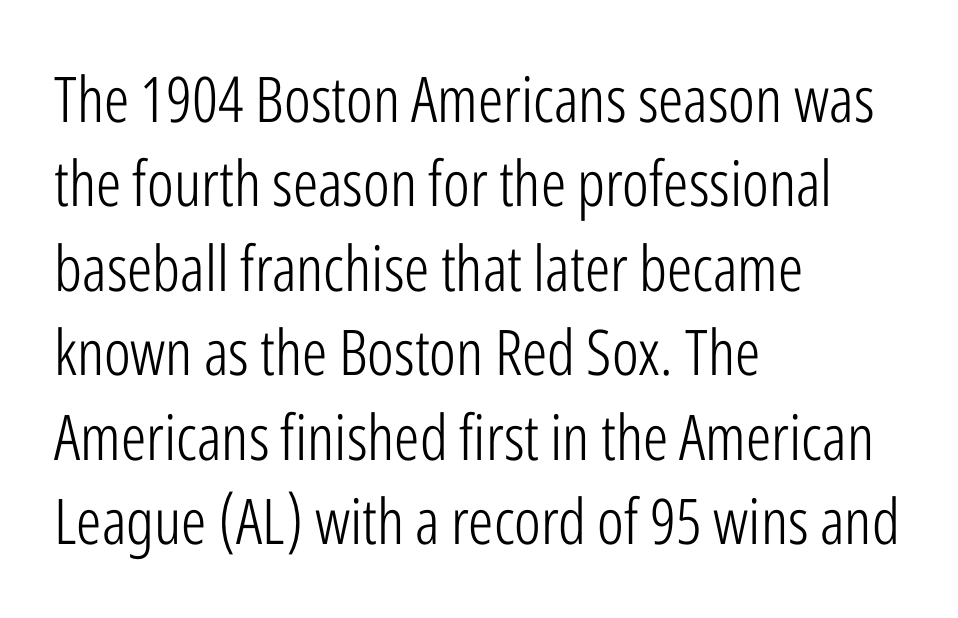
This is the regular roman posture of the typeface. The horizontal fit of the characters is conventional and even. Layout note: lines flush left. Weight: not bold — regular or lighter. Regarding leading, the lines here are spaced in the standard way. This is sans-serif lettering, the kind often seen on screens and signage.
